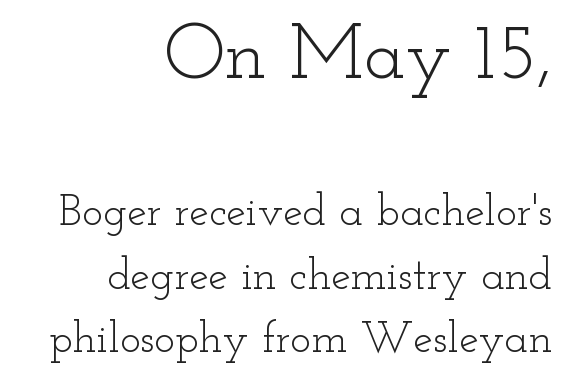
Is this a fixed-width face? No — the glyphs have proportional, varying widths. Of the two passages, the one on top uses the larger point size. The letters stand upright; this is a roman face. Examine the stroke ends and you'll spot serifs.
